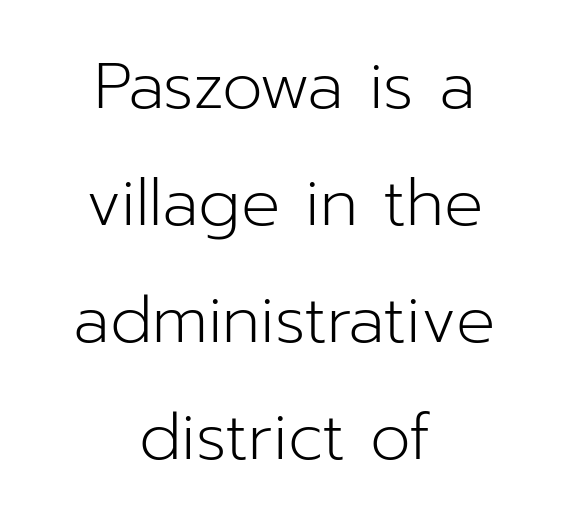
The image shows 65 px light sans-serif type, upright; set centered, line spacing 1.8x, normal letter spacing, not underlined; low stroke contrast and a medium x-height.
